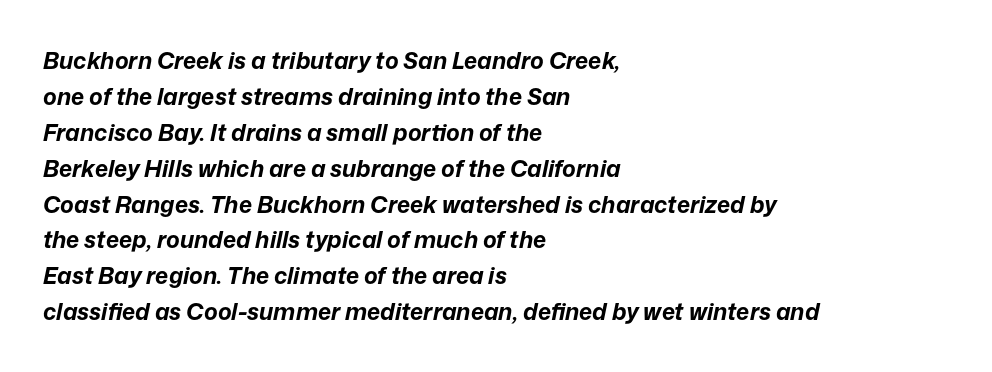
Q: Is the text bold? A: Yes.
Q: Is the text italic (slanted)? A: Yes, it leans right by about 12 degrees.
Q: Is the text underlined? A: No.
Q: How is the paragraph aligned? A: Left-aligned.
Q: Is the spacing between letters normal or unusually wide? A: Normal.
Q: Is the spacing between lines tight, normal or loose? A: Normal.
